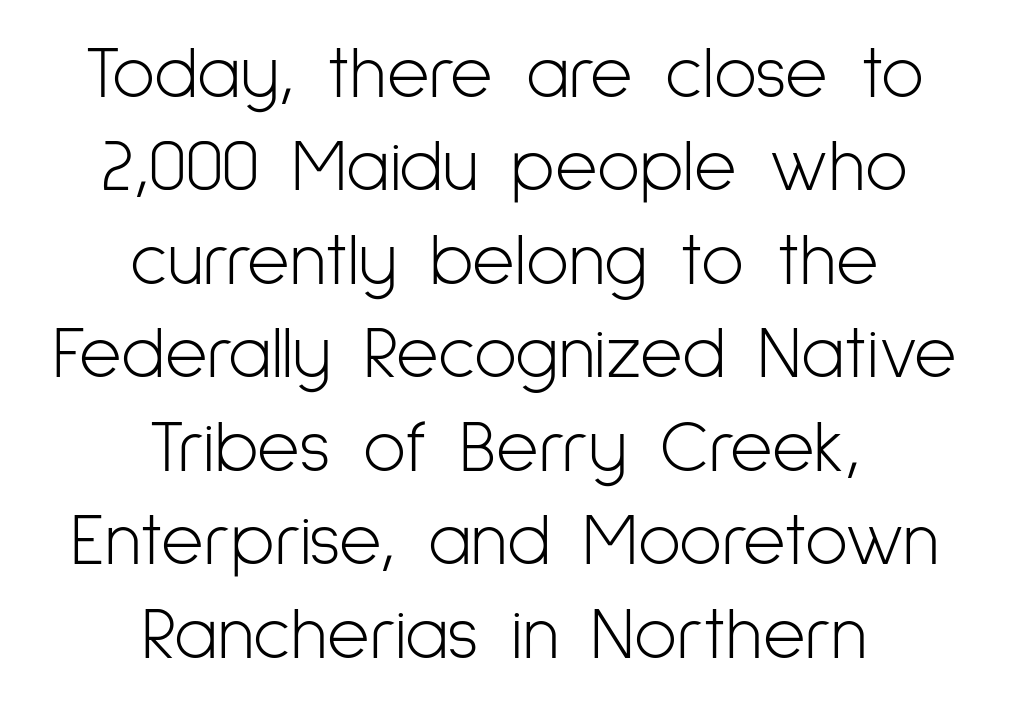
Q: Is the text bold? A: No.
Q: Is the text italic (slanted)? A: No, it is upright.
Q: Is the typeface a serif or a sans-serif typeface? A: Sans-serif.
Q: Is the text underlined? A: No.
Q: How is the paragraph aligned? A: Centered.
Q: Is the spacing between letters normal or unusually wide? A: Normal.
Q: Is the spacing between lines tight, normal or loose? A: Normal.
Q: Width (condensed, normal, or wide)? A: Condensed.
Q: Stroke contrast? A: Low.
Q: x-height? A: Medium.
Q: Monospaced? A: No.
